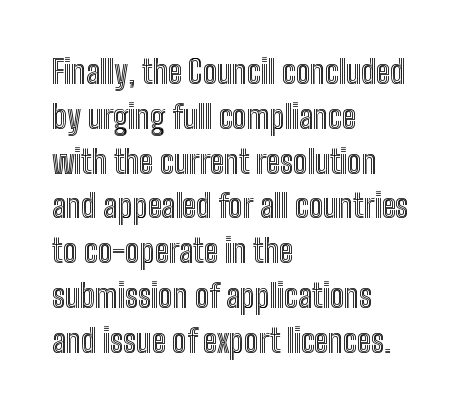
Each new line begins a customary step beneath the previous one. Notice how the passage keeps a crisp vertical edge on the left only. Only glyphs here, with clear space below each row. The line texture is even and compact thanks to regular tracking.
